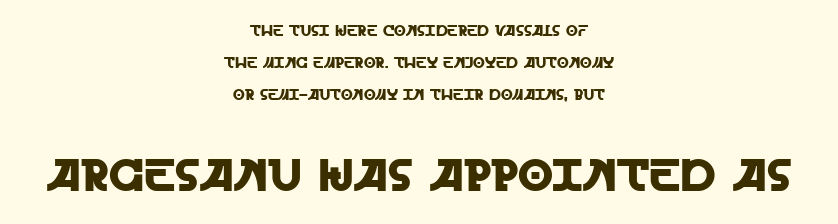
The image shows 45 px sans-serif type, upright; set centered, loose line spacing (2.13x), normal letter spacing, not underlined; the second (bottom) block is 3.0x larger; a large x-height.
